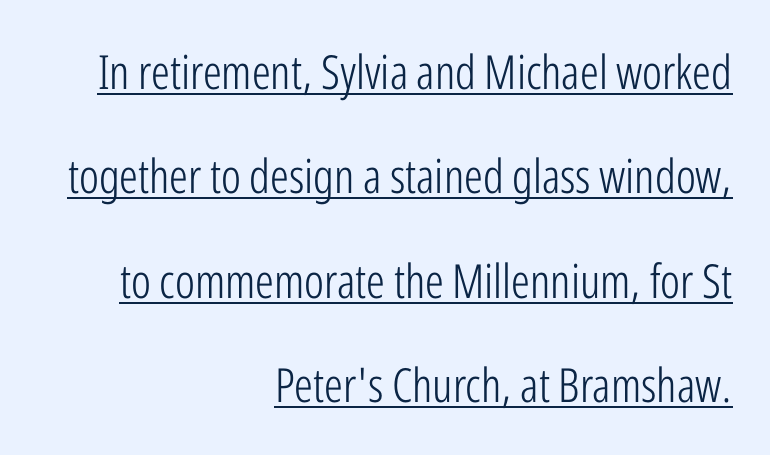
The ragged edge is on the left, which tells us the setting is flush right. Heft: none added — not bold. You could fit nearly another row in the gap between these rows. Letter spacing: default. Notice how the stems are strictly vertical — no italics here.
